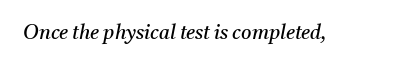
No heavy texture on the line: the type isn't bold. Words appear dense and cohesive because spacing is normal. The foot of each line stays bare and open. Does the lettering tilt? It does — this is italic.
